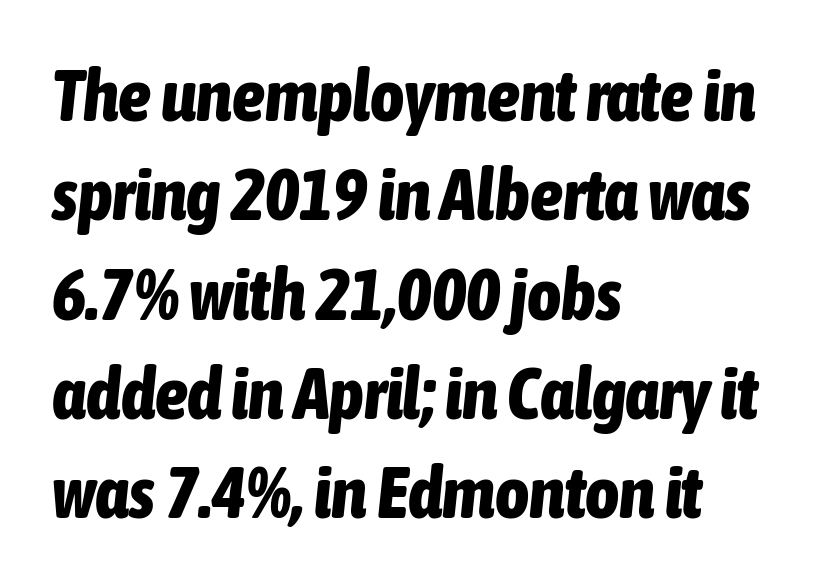
One-word summary of the alignment: left. Chunky letters — that's bold for sure. These lines are rendered in a variable-pitch font. The whole block is typeset with a tilt. Words float on clear page, feet unadorned. The passage shown has conventional tracking throughout.
